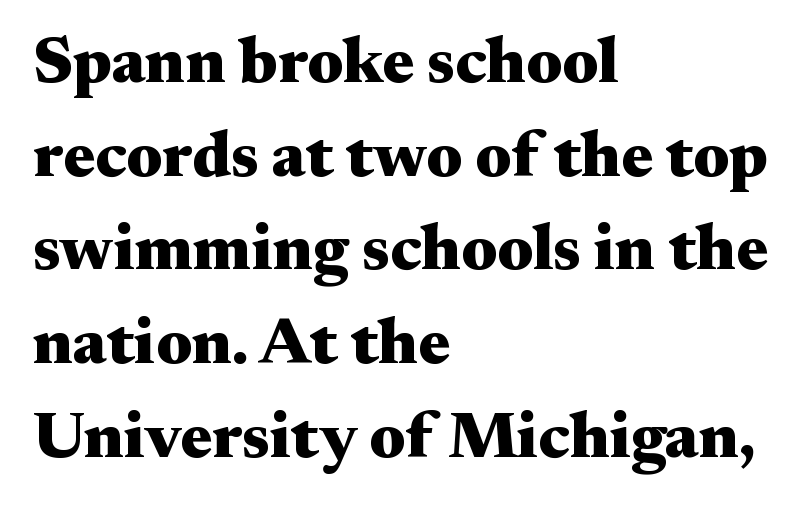
Upright lettering throughout. The lines in this sample share a left origin and differ only in where they stop. Each letter keeps its own natural width here, so spacing adapts to shape. The area under the type is left untouched.
